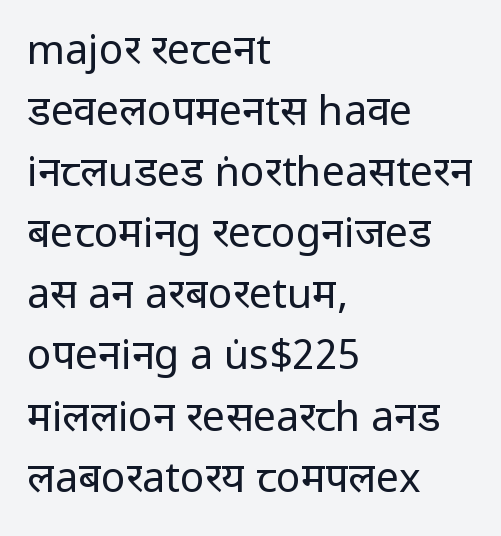
The image shows 41 px regular-weight sans-serif type, upright; set left-aligned, normal line spacing (1.49x), normal letter spacing, not underlined; low stroke contrast and a medium x-height.
